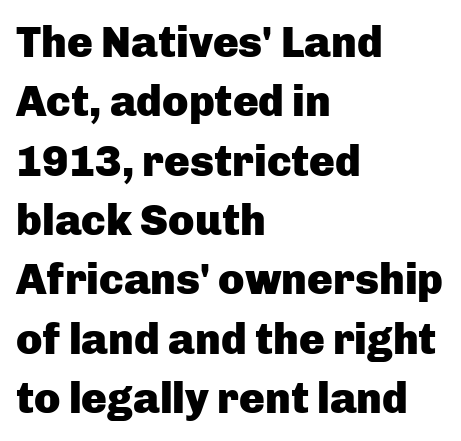
Pretty heavy lettering here — definitely bold. Any mark beneath the type? The region is blank. Nope, no serifs anywhere on these letters. Looks like regular typesetting: each glyph gets only the width it needs. What stands out about the letter spacing? Nothing — it is the standard amount.
